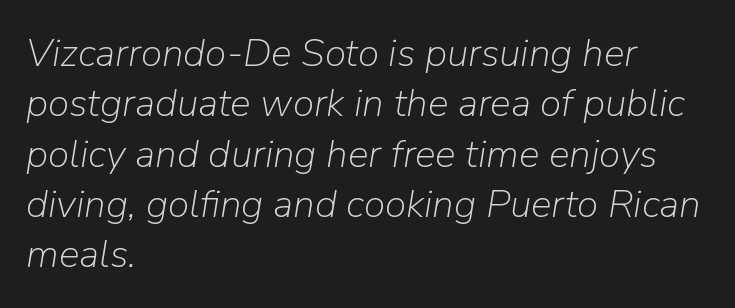
{"italic": "yes", "lean": "right", "slant_degrees": 9, "bold": "no", "weight": "light", "width": "normal", "stroke_contrast": "low", "x_height": "medium", "monospaced": "no", "underline": "no", "align": "left", "line_spacing": "normal", "line_spacing_ratio": 1.29, "letter_spacing": "normal", "letter_spacing_em": 0.0, "glyph_px": 39}
